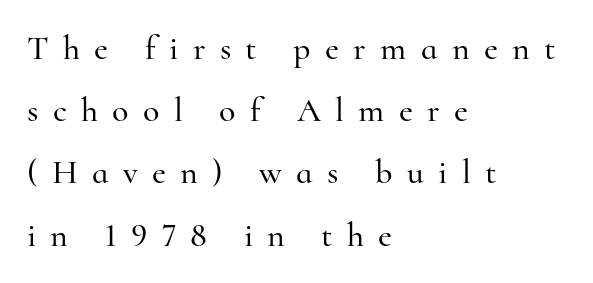
You could not count columns in this text — the font is proportionally spaced. The string is rendered with underlining switched off. A student would call this left alignment; a typographer would say flush left, rag right. Between one letter and the next there's a generous, obvious gap. Posture: vertical. The typeface chosen for these lines features serifs.
